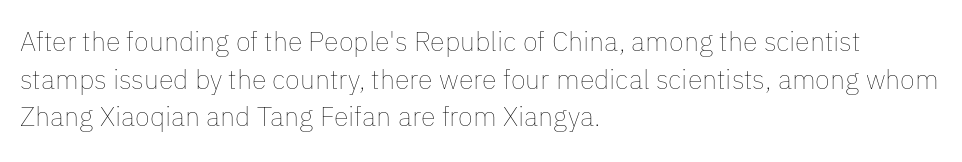
{"italic": "no", "bold": "no", "underline": "no", "align": "left", "line_spacing": "normal", "line_spacing_ratio": 1.39, "letter_spacing": "normal", "letter_spacing_em": 0.0, "glyph_px": 27}
